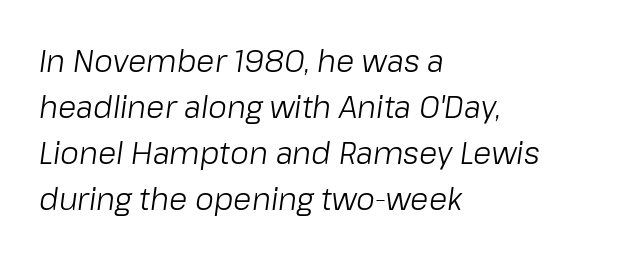
{"italic": "yes", "lean": "right", "slant_degrees": 8, "bold": "no", "weight": "light", "width": "normal", "stroke_contrast": "low", "x_height": "medium", "monospaced": "no", "underline": "no", "align": "left", "line_spacing": "normal", "line_spacing_ratio": 1.53, "letter_spacing": "normal", "letter_spacing_em": 0.0, "glyph_px": 30}
